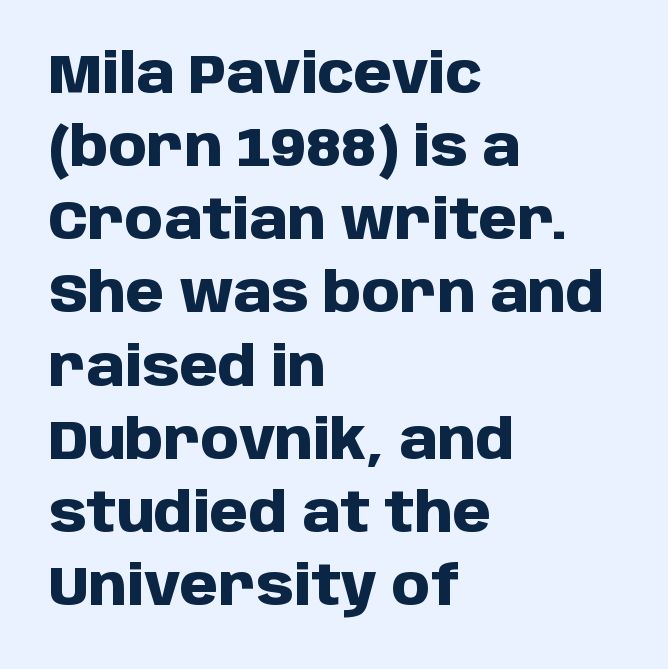
A typesetter would call this proportional, since set widths differ per character. Interline gaps are of average width in this sample. This rendering leaves character spacing at its baseline value. The words here are not underlined. A dark, heavy texture on the line: the type is bold.
